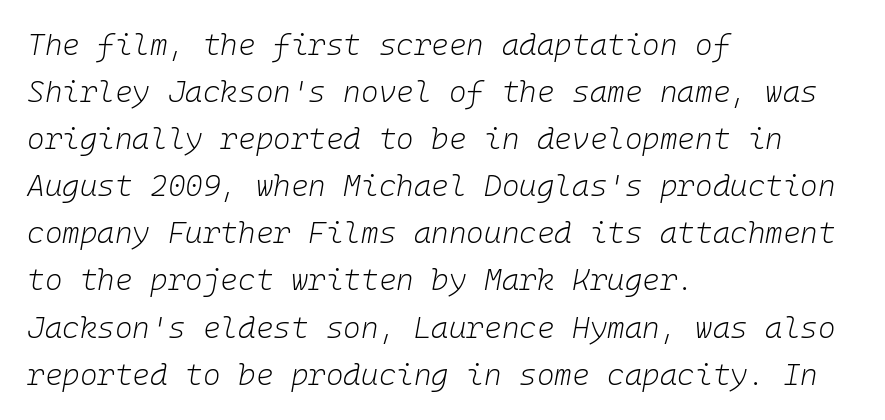
The image shows 30 px light type, italic (leaning right), monospaced; set left-aligned, normal line spacing (1.57x), normal letter spacing, not underlined; low stroke contrast and a medium x-height.
